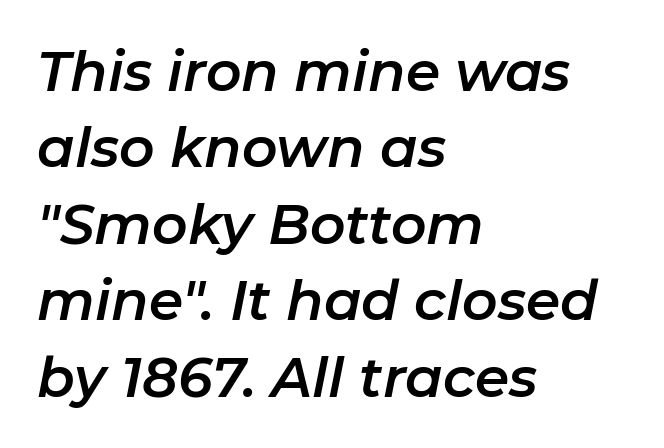
{"italic": "yes", "lean": "right", "slant_degrees": 11, "width": "normal", "stroke_contrast": "low", "x_height": "medium", "monospaced": "no", "underline": "no", "align": "left", "line_spacing": "normal", "line_spacing_ratio": 1.39, "letter_spacing": "normal", "letter_spacing_em": 0.0, "glyph_px": 55}
